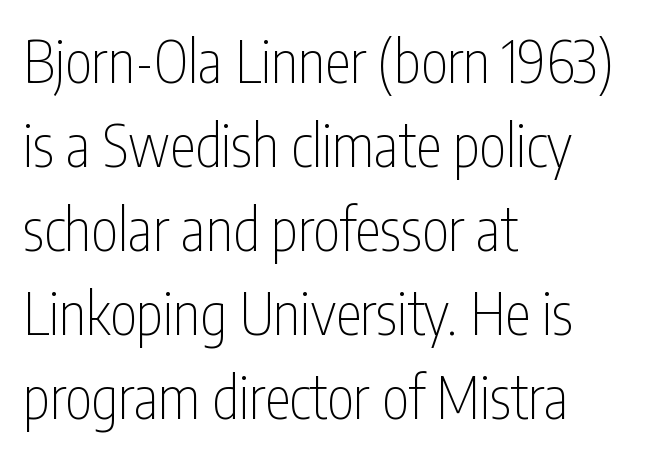
{"serif": "no", "italic": "no", "bold": "no", "weight": "thin", "width": "condensed", "stroke_contrast": "low", "x_height": "medium", "monospaced": "no", "underline": "no", "align": "left", "line_spacing": "normal", "line_spacing_ratio": 1.45, "letter_spacing": "normal", "letter_spacing_em": 0.0, "glyph_px": 58}
